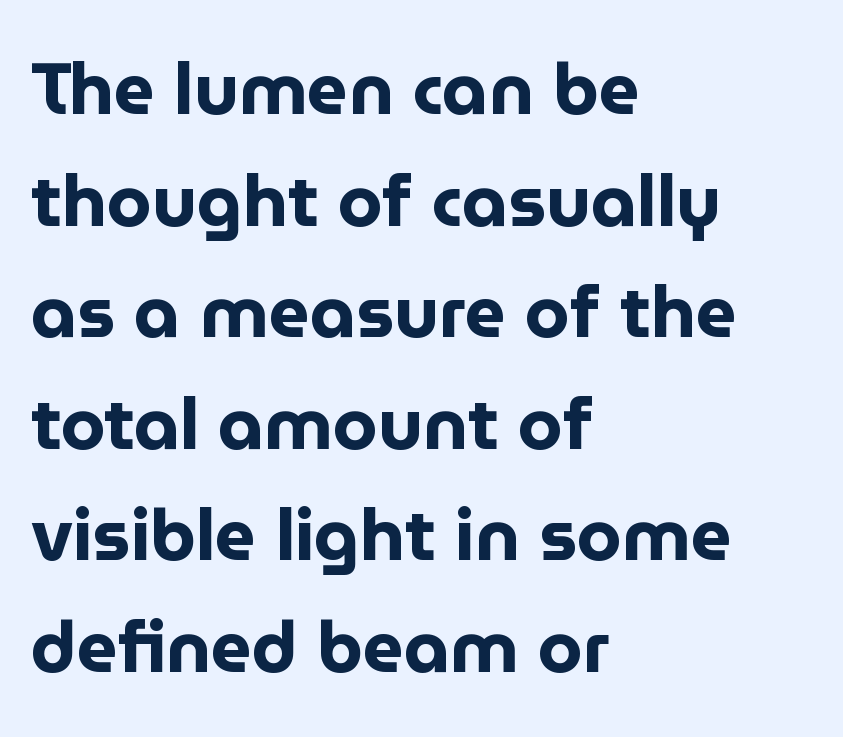
The image shows 72 px bold sans-serif type, upright; set left-aligned, normal line spacing (1.55x), normal letter spacing, not underlined; low stroke contrast and a medium x-height.
